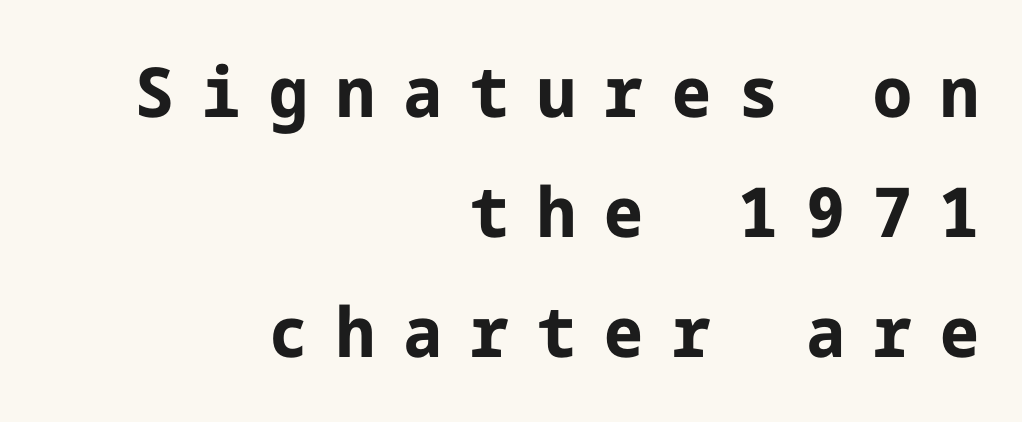
{"serif": "no", "italic": "no", "bold": "yes", "weight": "bold", "width": "normal", "stroke_contrast": "low", "x_height": "medium", "underline": "no", "align": "right", "line_spacing_ratio": 1.74, "letter_spacing": "wide", "letter_spacing_em": 0.41, "glyph_px": 69}
